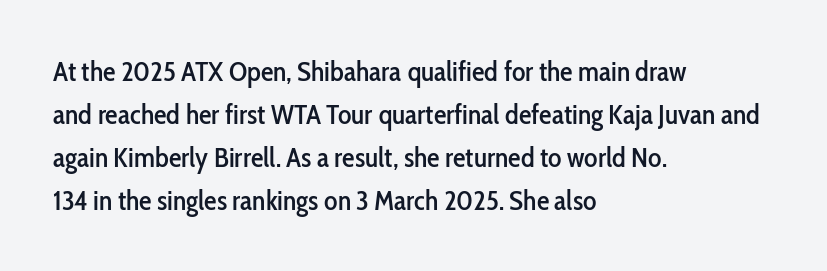
Q: Is the text italic (slanted)? A: No, it is upright.
Q: Is the typeface a serif or a sans-serif typeface? A: Sans-serif.
Q: Is the text underlined? A: No.
Q: How is the paragraph aligned? A: Left-aligned.
Q: Is the spacing between letters normal or unusually wide? A: Normal.
Q: Is the spacing between lines tight, normal or loose? A: Normal.
Q: Width (condensed, normal, or wide)? A: Condensed.
Q: Stroke contrast? A: Low.
Q: x-height? A: Medium.
Q: Monospaced? A: No.
